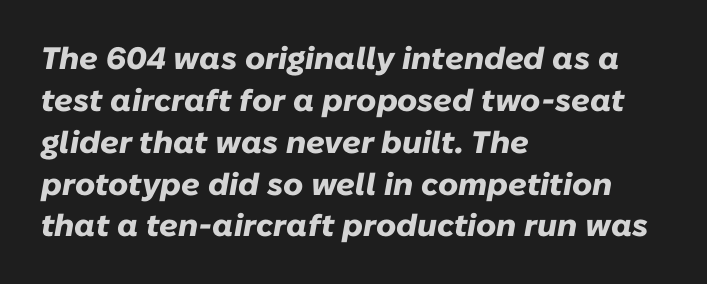
The image shows 31 px heavy type, italic (leaning right); set left-aligned, normal line spacing (1.35x), normal letter spacing, not underlined; low stroke contrast and a medium x-height.
